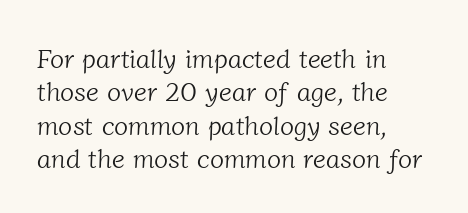
The image shows 26 px text type; set left-aligned, normal line spacing (1.28x), normal letter spacing, not underlined.
